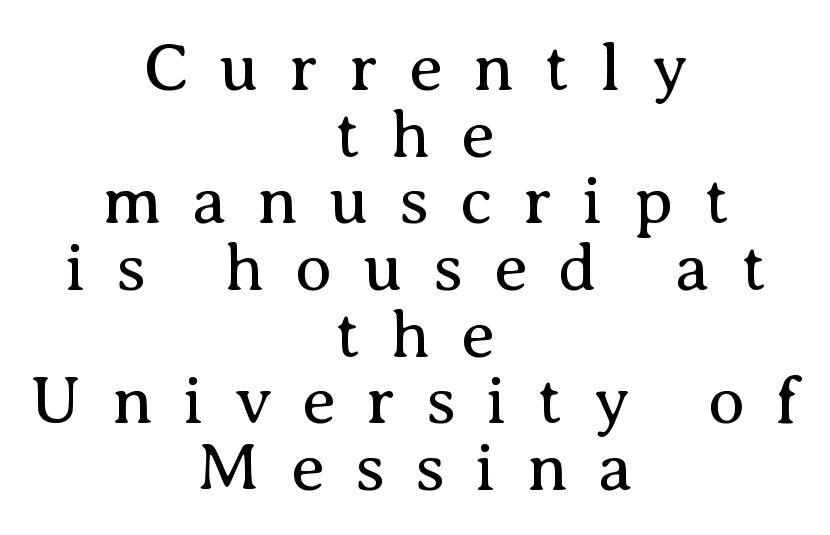
The image shows 68 px regular-weight serif type, upright; set centered, tight line spacing (0.98x), unusually wide letter spacing (+0.45 em), not underlined; medium stroke contrast and a medium x-height.
